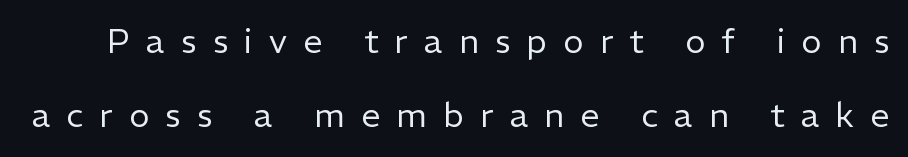
This sample has the flowing, uneven cadence of proportional lettering. This rendering employs a face without finishing strokes, i.e., a sans-serif. If you measured baseline to baseline, you'd find a long distance. A typesetter would call this heavily tracked-out type.
